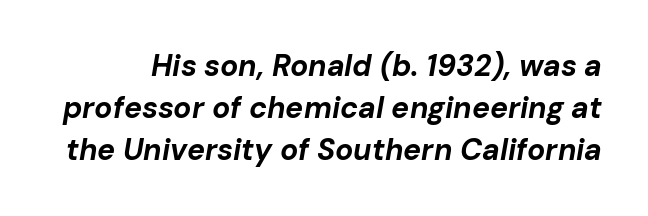
{"italic": "yes", "lean": "right", "slant_degrees": 10, "bold": "yes", "weight": "bold", "width": "normal", "stroke_contrast": "low", "x_height": "medium", "monospaced": "no", "underline": "no", "line_spacing": "normal", "line_spacing_ratio": 1.4, "letter_spacing": "normal", "letter_spacing_em": 0.0, "glyph_px": 30}
